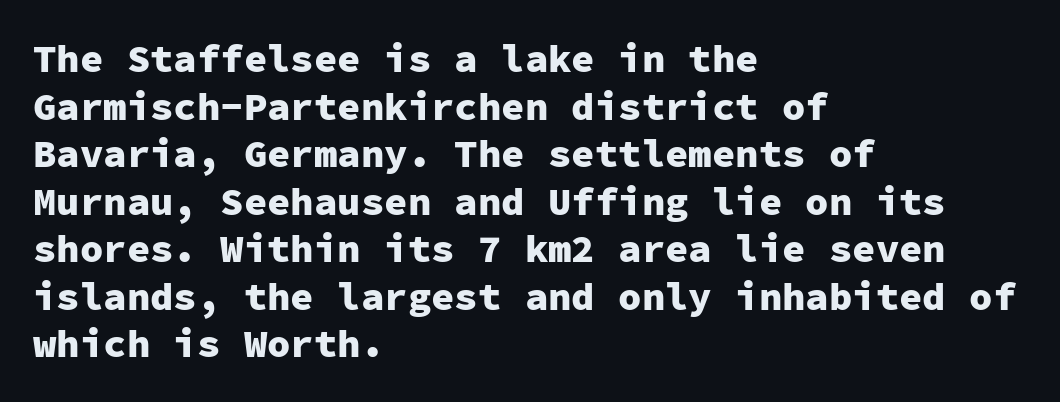
The image shows 39 px heavy sans-serif type, upright, monospaced; set left-aligned, line spacing 1.22x, normal letter spacing, not underlined; low stroke contrast and a medium x-height.
